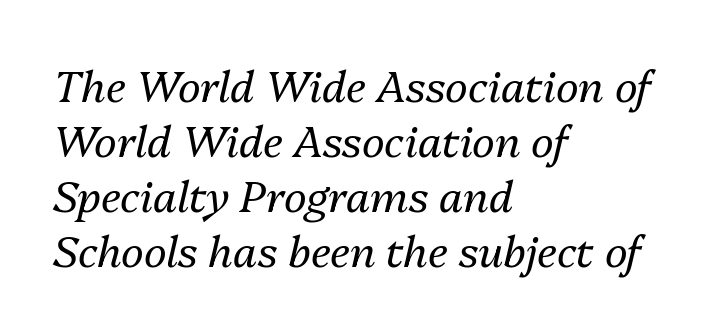
{"italic": "yes", "lean": "right", "slant_degrees": 13, "bold": "no", "weight": "regular", "width": "normal", "stroke_contrast": "medium", "x_height": "medium", "monospaced": "no", "underline": "no", "align": "left", "line_spacing": "normal", "line_spacing_ratio": 1.28, "letter_spacing": "normal", "letter_spacing_em": 0.0, "glyph_px": 43}
